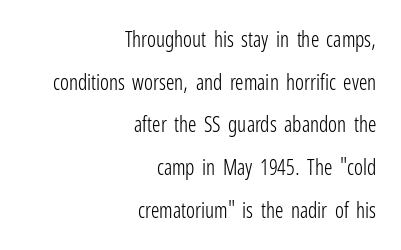
Stroke mass is kept to a normal reading level or below. Right-aligned paragraph, ragged on the left. Words appear dense and cohesive because spacing is normal. A roman cut, with each character standing at attention.
